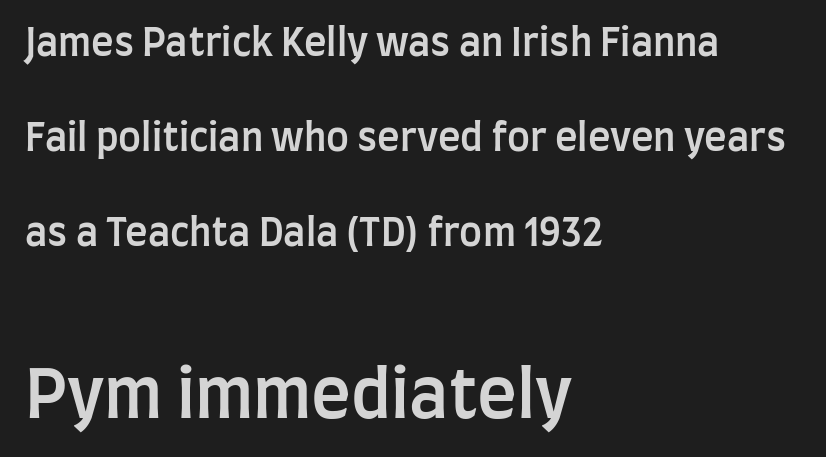
Every stem runs plumb, perpendicular to the baseline. Do the characters align in a grid? No, the font is proportional. Look at the stroke-to-counter ratio: somewhat heavy, a semibold. Letters rest on an invisible, unmarked baseline. Reading top to bottom, the characters get bigger at the block break. Leading: increased.
